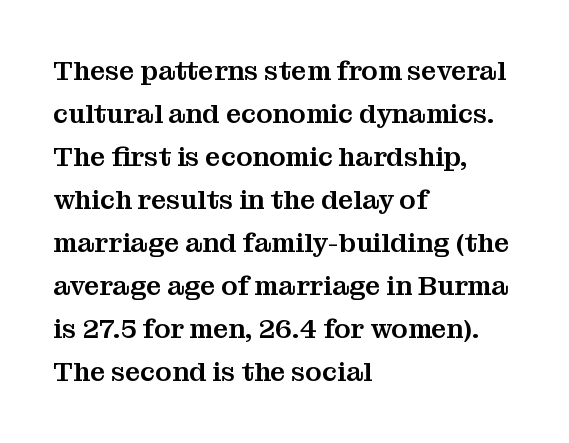
Q: Is the text italic (slanted)? A: No, it is upright.
Q: Is the text underlined? A: No.
Q: How is the paragraph aligned? A: Left-aligned.
Q: Is the spacing between letters normal or unusually wide? A: Normal.
Q: Is the spacing between lines tight, normal or loose? A: Normal.
